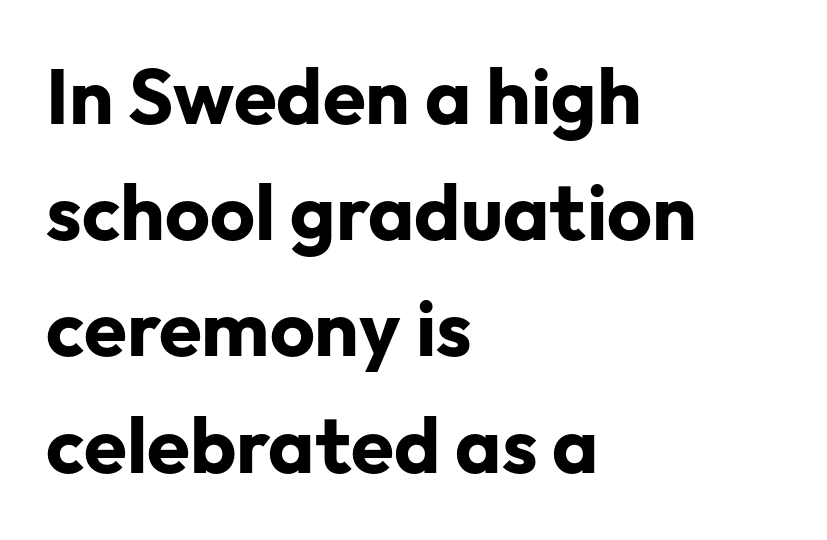
Q: Is the text bold? A: Yes.
Q: Is the text italic (slanted)? A: No, it is upright.
Q: Is the typeface a serif or a sans-serif typeface? A: Sans-serif.
Q: Is the text underlined? A: No.
Q: How is the paragraph aligned? A: Left-aligned.
Q: Is the spacing between letters normal or unusually wide? A: Normal.
Q: Is the spacing between lines tight, normal or loose? A: Normal.
Q: Width (condensed, normal, or wide)? A: Normal.
Q: Stroke contrast? A: Low.
Q: x-height? A: Medium.
Q: Monospaced? A: No.
